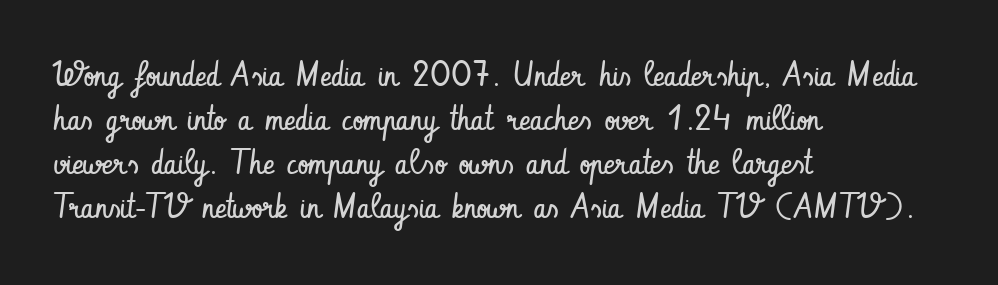
The image shows 34 px regular-weight, condensed sans-serif type, upright; set left-aligned, normal line spacing (1.29x), normal letter spacing, not underlined; low stroke contrast and a small x-height.
